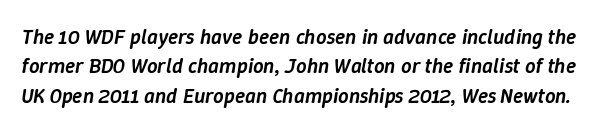
{"italic": "yes", "lean": "right", "slant_degrees": 9, "bold": "semi", "underline": "no", "line_spacing": "normal", "line_spacing_ratio": 1.4, "letter_spacing": "normal", "letter_spacing_em": 0.0, "glyph_px": 21}
